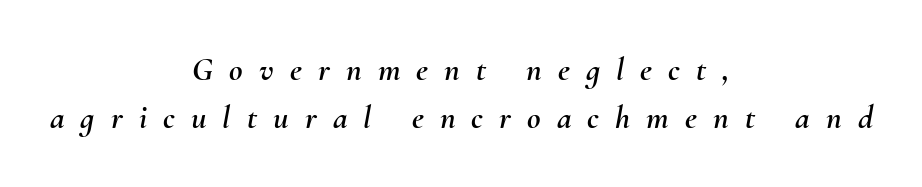
This block has exactly the height ordinary leading produces. Would a proofreader flag this as italicized? Yes. Descenders are the only things crossing below the line. Students, note that the glyphs here are deliberately spaced far apart.
